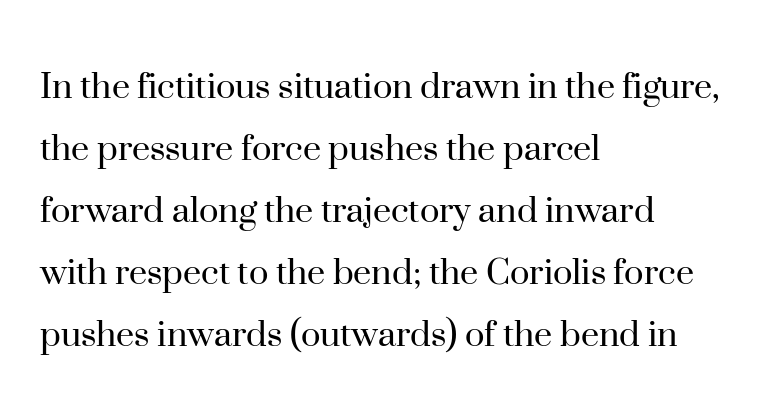
{"serif": "yes", "italic": "no", "bold": "no", "weight": "regular", "width": "normal", "stroke_contrast": "high", "x_height": "small", "monospaced": "no", "underline": "no", "align": "left", "line_spacing": "normal", "line_spacing_ratio": 1.51, "letter_spacing": "normal", "letter_spacing_em": 0.0, "glyph_px": 41}
